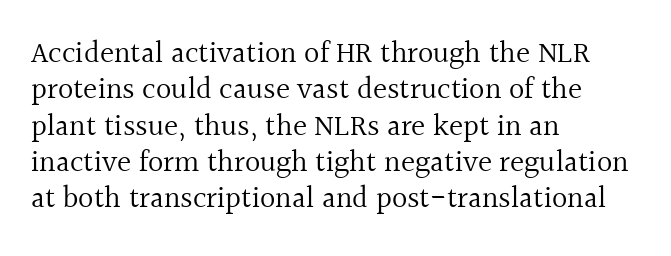
Is this a fixed-width face? No — the glyphs have proportional, varying widths. Style check: upright. Check where the strokes stop: tiny serifs finish them off. A bare baseline throughout the passage. In CSS terms this would be text-align: left. You could call the tracking neutral — neither tight nor loose.
